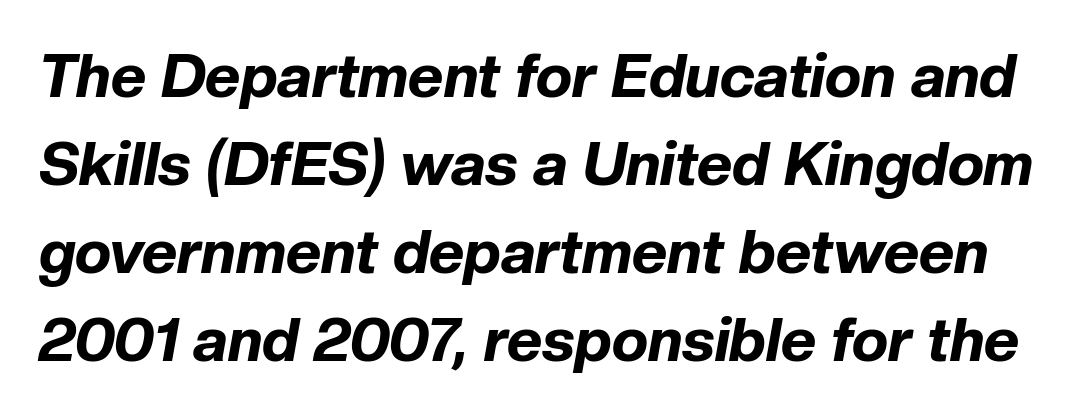
The face used here is proportionally spaced, like ordinary book or web type. Notice how the stems are inclined rather than vertical — that's the hallmark of italics. Typographic density is high because the face is bold. A clean baseline with only descenders dipping below it. The leading is moderate, giving the passage an even texture.
